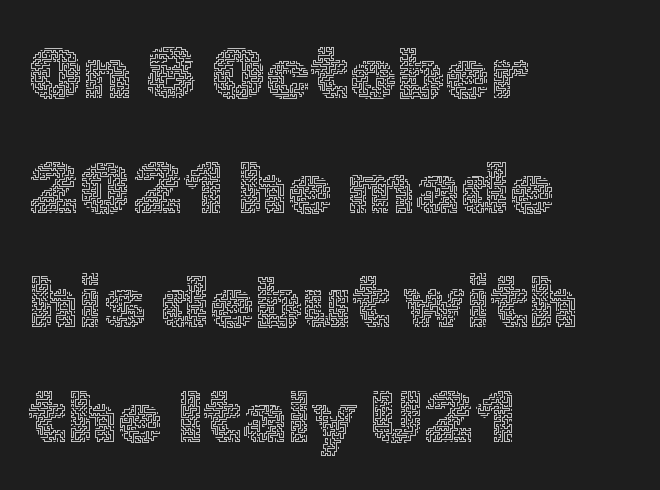
The image shows 73 px thin type, upright; set left-aligned, normal line spacing (1.57x), normal letter spacing, not underlined; a medium x-height.
